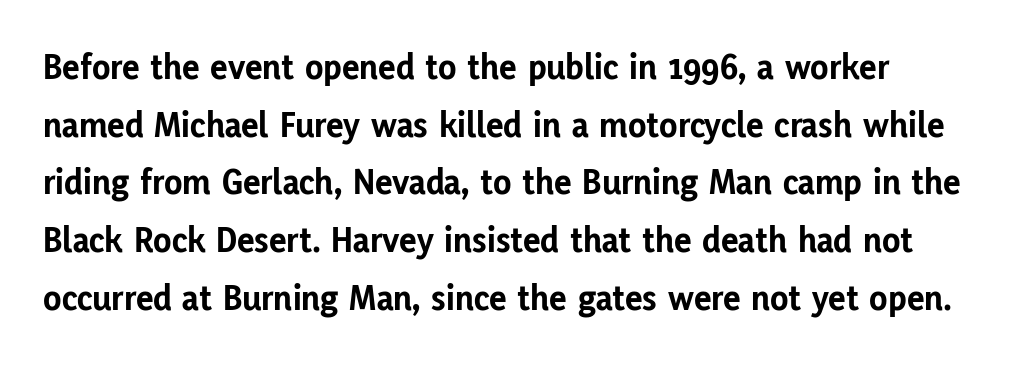
Q: Is the text bold? A: Yes.
Q: Is the text italic (slanted)? A: No, it is upright.
Q: Is the typeface a serif or a sans-serif typeface? A: Sans-serif.
Q: Is the text underlined? A: No.
Q: How is the paragraph aligned? A: Left-aligned.
Q: Is the spacing between letters normal or unusually wide? A: Normal.
Q: Is the spacing between lines tight, normal or loose? A: Normal.
Q: Width (condensed, normal, or wide)? A: Normal.
Q: Stroke contrast? A: Low.
Q: x-height? A: Medium.
Q: Monospaced? A: No.
